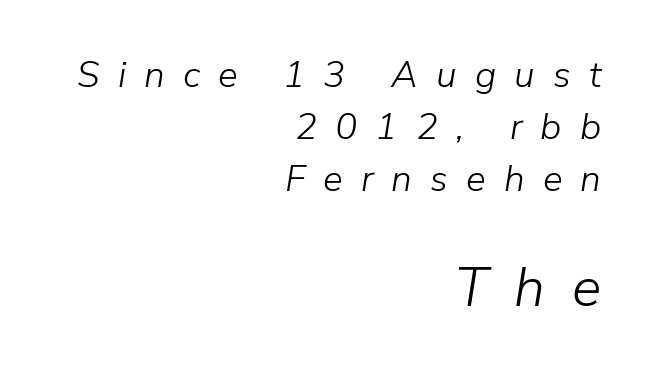
The image shows 55 px light type, italic (leaning right); set right-aligned, normal line spacing (1.41x), unusually wide letter spacing (+0.49 em), not underlined; the second (bottom) block is 1.49x larger; low stroke contrast and a medium x-height.
